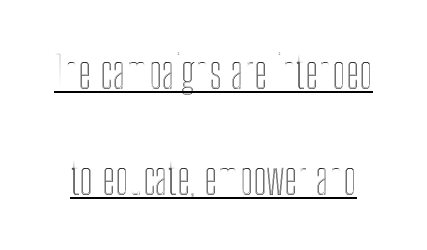
{"italic": "no", "width": "condensed", "x_height": "medium", "monospaced": "no", "underline": "yes", "line_spacing": "loose", "line_spacing_ratio": 2.36, "letter_spacing": "normal", "letter_spacing_em": 0.0, "glyph_px": 45}
